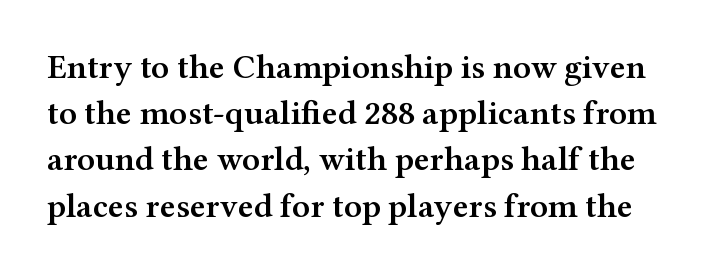
{"serif": "yes", "italic": "no", "bold": "semi", "weight": "semibold", "width": "wide", "stroke_contrast": "medium", "x_height": "medium", "monospaced": "no", "underline": "no", "line_spacing": "normal", "line_spacing_ratio": 1.36, "letter_spacing": "normal", "letter_spacing_em": 0.0, "glyph_px": 34}
